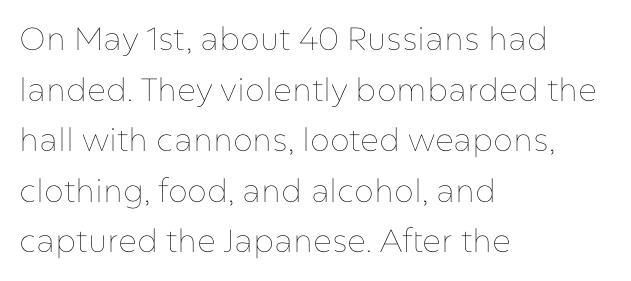
Look at the tracking — it's just the regular setting, nothing added. Layout note: lines flush left. This sample keeps an unexceptional amount of space between lines. Looks like regular typesetting: each glyph gets only the width it needs.
